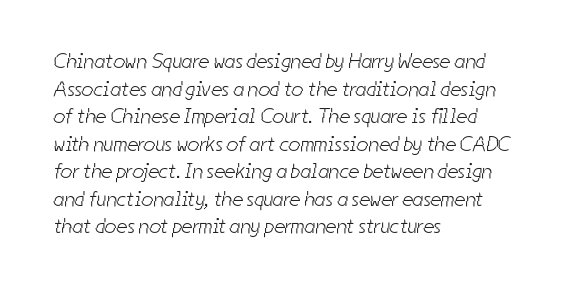
The image shows 21 px text type; set left-aligned, normal line spacing (1.31x), normal letter spacing, not underlined.
